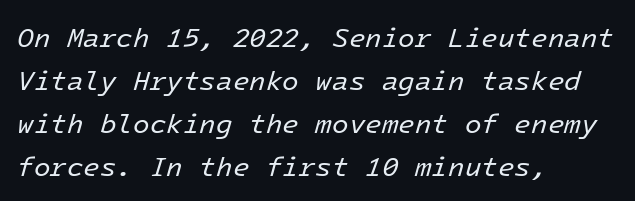
Q: Is the text bold? A: No.
Q: Is the text italic (slanted)? A: Yes, it leans right by about 16 degrees.
Q: Is the text underlined? A: No.
Q: How is the paragraph aligned? A: Left-aligned.
Q: Is the spacing between letters normal or unusually wide? A: Normal.
Q: Is the spacing between lines tight, normal or loose? A: Normal.
